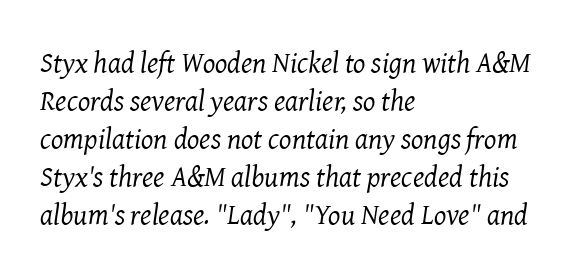
The image shows 29 px regular-weight serif type, italic (leaning right); set left-aligned, normal line spacing (1.31x), normal letter spacing, not underlined; medium stroke contrast and a medium x-height.
